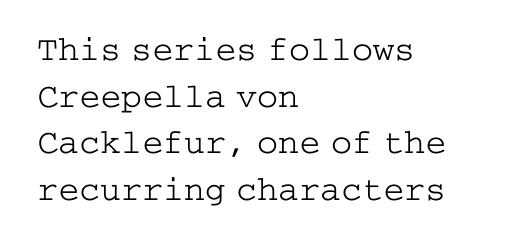
Q: Is the text bold? A: No.
Q: Is the text italic (slanted)? A: No, it is upright.
Q: Is the typeface a serif or a sans-serif typeface? A: Serif.
Q: Is the text underlined? A: No.
Q: How is the paragraph aligned? A: Left-aligned.
Q: Is the spacing between letters normal or unusually wide? A: Normal.
Q: Is the spacing between lines tight, normal or loose? A: Normal.
Q: Width (condensed, normal, or wide)? A: Wide.
Q: Stroke contrast? A: Low.
Q: x-height? A: Medium.
